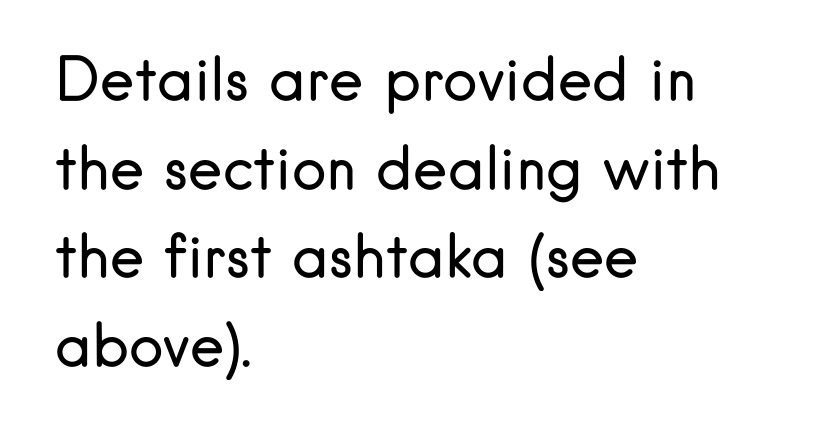
The image shows 58 px regular-weight sans-serif type, upright; set left-aligned, normal line spacing (1.53x), normal letter spacing, not underlined; low stroke contrast and a small x-height.
